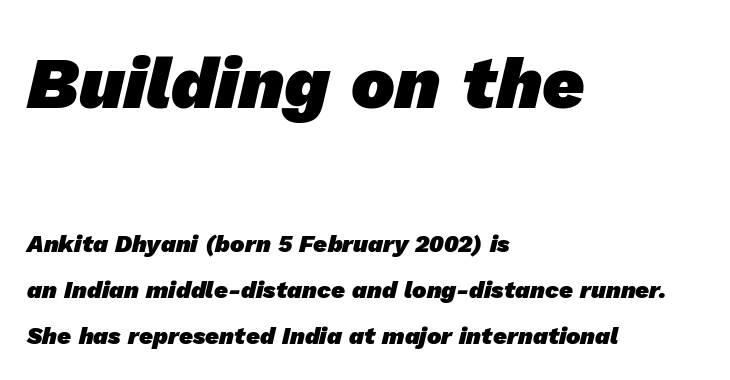
Q: Is the text bold? A: Yes.
Q: Is the typeface a serif or a sans-serif typeface? A: Sans-serif.
Q: Is the text underlined? A: No.
Q: How is the paragraph aligned? A: Left-aligned.
Q: Is the spacing between letters normal or unusually wide? A: Normal.
Q: Is the spacing between lines tight, normal or loose? A: Loose.
Q: Which block of text is set in a larger size, the first (top) or the second (bottom)? A: The first (top) one.
Q: Width (condensed, normal, or wide)? A: Normal.
Q: Stroke contrast? A: Low.
Q: x-height? A: Medium.
Q: Monospaced? A: No.
